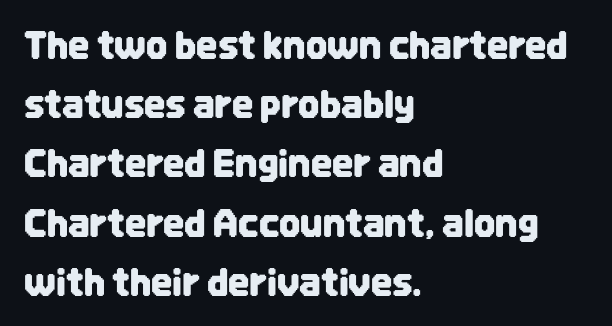
The image shows 37 px condensed sans-serif type, upright; set left-aligned, normal line spacing (1.6x), normal letter spacing, not underlined; low stroke contrast and a large x-height.
